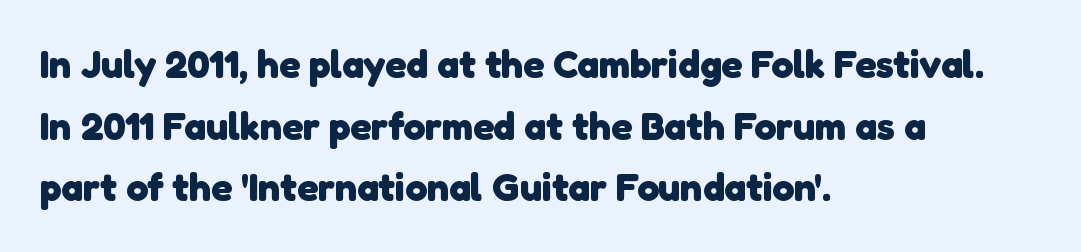
The image shows 39 px heavy sans-serif type; set left-aligned, normal line spacing (1.58x), normal letter spacing, not underlined; low stroke contrast and a medium x-height.
